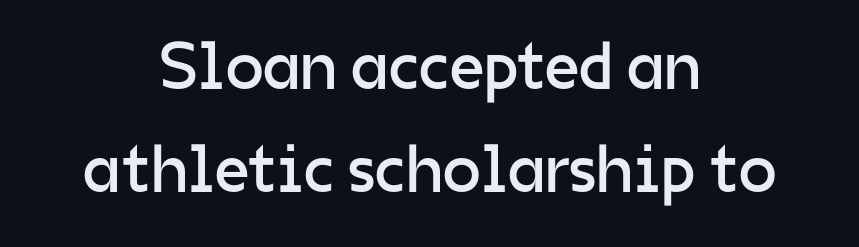
The image shows 68 px regular-weight sans-serif type, upright; set centered, normal line spacing (1.51x), normal letter spacing, not underlined; low stroke contrast and a medium x-height.
